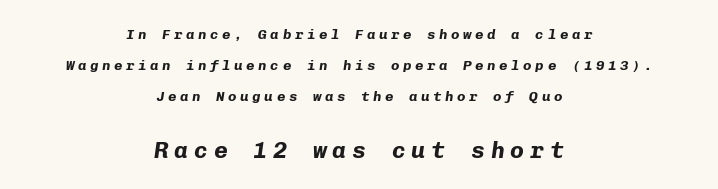
Q: Is the text bold? A: Yes.
Q: Is the text italic (slanted)? A: Yes, it leans right by about 8 degrees.
Q: Is the text underlined? A: No.
Q: How is the paragraph aligned? A: Centered.
Q: Is the spacing between letters normal or unusually wide? A: Unusually wide.
Q: Is the spacing between lines tight, normal or loose? A: Loose.
Q: Which block of text is set in a larger size, the first (top) or the second (bottom)? A: The second (bottom) one.
